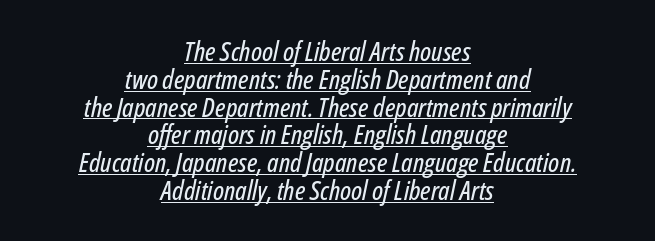
The image shows 27 px text type, italic (leaning right); set centered, tight line spacing (1.03x), normal letter spacing, underlined.
